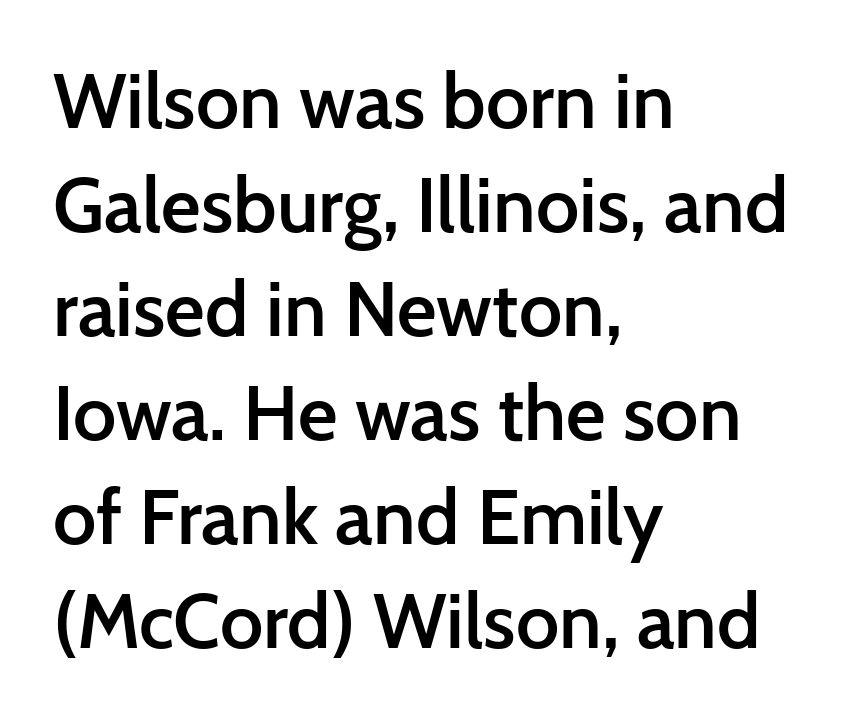
{"serif": "no", "italic": "no", "bold": "semi", "weight": "semibold", "width": "normal", "stroke_contrast": "low", "x_height": "medium", "monospaced": "no", "underline": "no", "align": "left", "line_spacing": "normal", "line_spacing_ratio": 1.35, "letter_spacing": "normal", "letter_spacing_em": 0.0, "glyph_px": 77}
